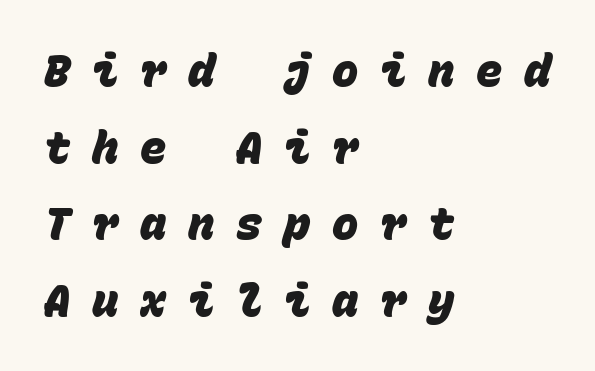
The image shows 44 px heavy sans-serif type, monospaced; set left-aligned, line spacing 1.74x, unusually wide letter spacing (+0.49 em), not underlined; low stroke contrast and a large x-height.
